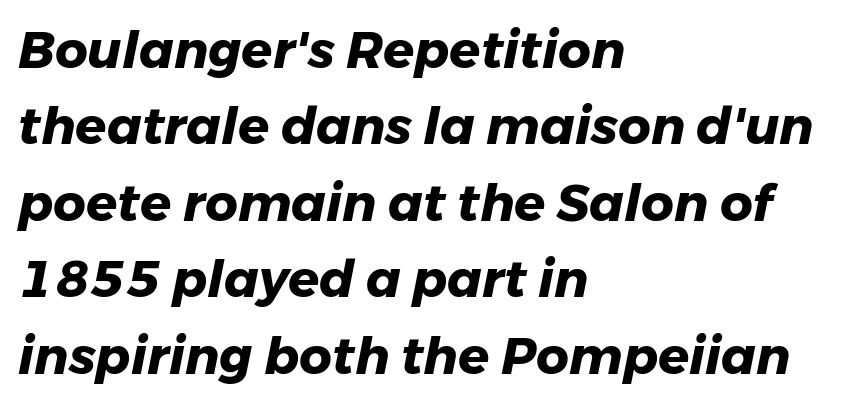
{"italic": "yes", "lean": "right", "slant_degrees": 11, "bold": "yes", "weight": "heavy", "width": "normal", "stroke_contrast": "low", "x_height": "medium", "monospaced": "no", "underline": "no", "align": "left", "line_spacing": "normal", "line_spacing_ratio": 1.5, "letter_spacing": "normal", "letter_spacing_em": 0.0, "glyph_px": 51}
